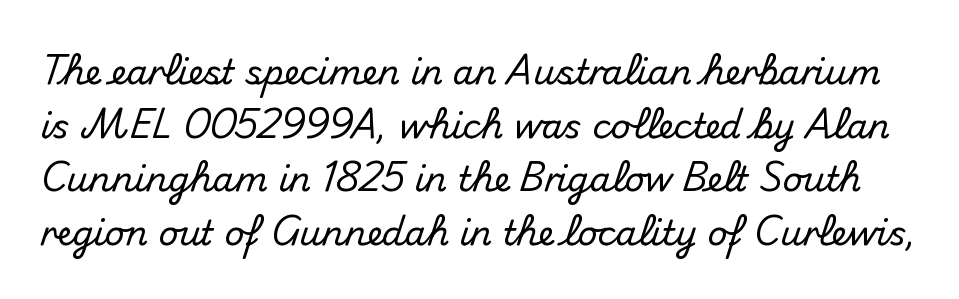
{"serif": "no", "width": "normal", "stroke_contrast": "medium", "x_height": "small", "monospaced": "no", "underline": "no", "line_spacing": "normal", "line_spacing_ratio": 1.58, "letter_spacing": "normal", "letter_spacing_em": 0.0, "glyph_px": 34}
